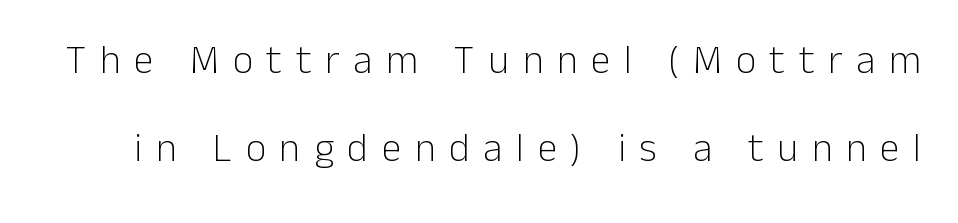
The image shows 40 px light sans-serif type, upright; set loose line spacing (2.21x), unusually wide letter spacing (+0.34 em), not underlined; low stroke contrast and a medium x-height.
